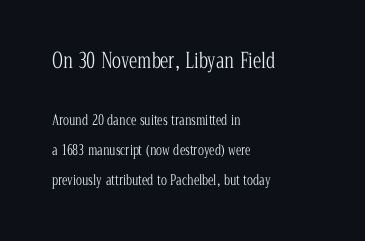
Q: Is the text bold? A: No.
Q: Is the text italic (slanted)? A: No, it is upright.
Q: Is the text underlined? A: No.
Q: How is the paragraph aligned? A: Left-aligned.
Q: Is the spacing between letters normal or unusually wide? A: Normal.
Q: Is the spacing between lines tight, normal or loose? A: Loose.
Q: Which block of text is set in a larger size, the first (top) or the second (bottom)? A: The first (top) one.
